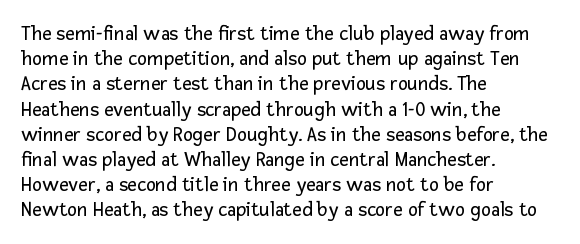
The image shows 21 px text type, upright; set left-aligned, line spacing 1.2x, normal letter spacing, not underlined.
